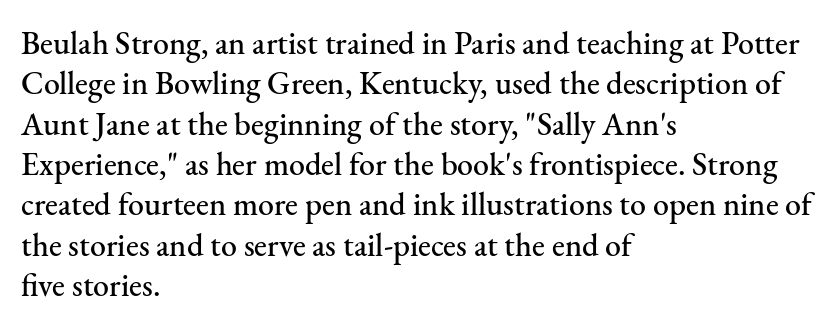
{"serif": "yes", "italic": "no", "width": "normal", "stroke_contrast": "medium", "x_height": "small", "monospaced": "no", "underline": "no", "align": "left", "line_spacing": "normal", "line_spacing_ratio": 1.26, "letter_spacing": "normal", "letter_spacing_em": 0.0, "glyph_px": 32}
